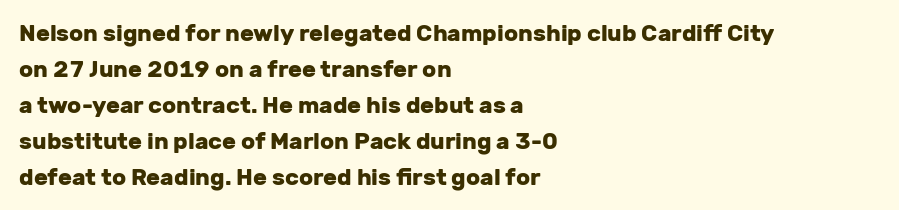
The image shows 23 px bold type, upright; set left-aligned, normal line spacing (1.56x), normal letter spacing, not underlined.
